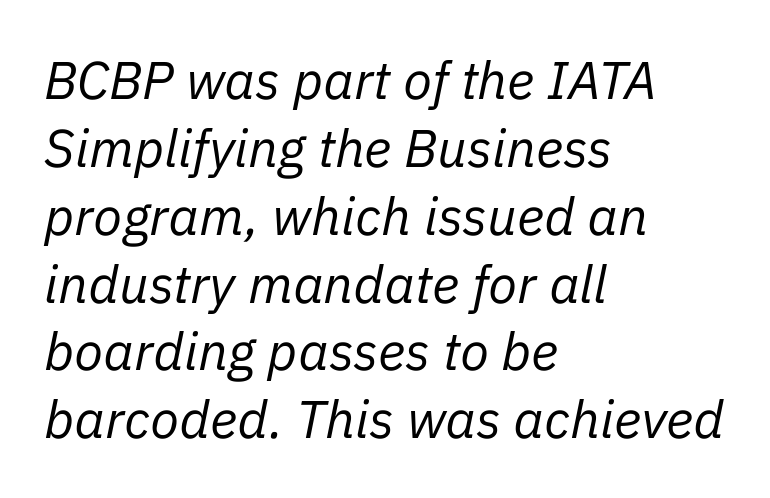
The strokes carry an ordinary text weight at most. The rendering keeps characters at their native spacing. Short and long lines alike share a common starting point at left. The lettering tilts uniformly, giving the passage an italic look. The rendering uses natural spacing where letterforms have individual widths.
